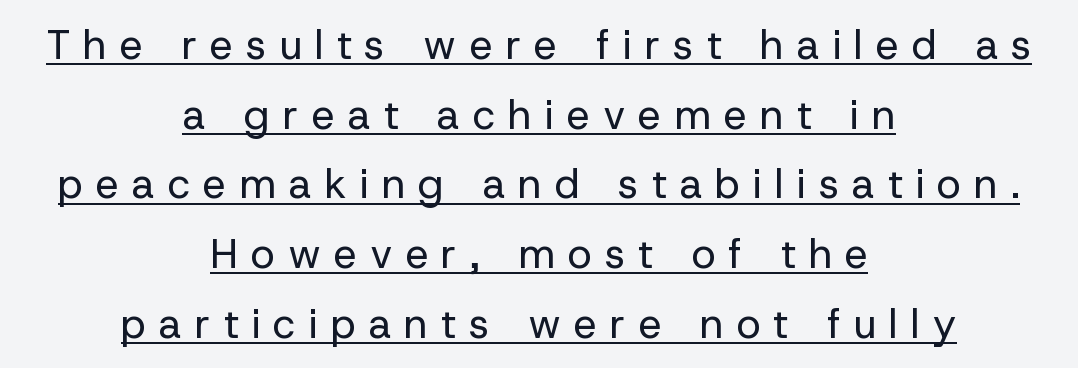
The image shows 41 px regular-weight sans-serif type, upright; set centered, normal line spacing (1.7x), unusually wide letter spacing (+0.32 em), underlined; low stroke contrast and a medium x-height.
